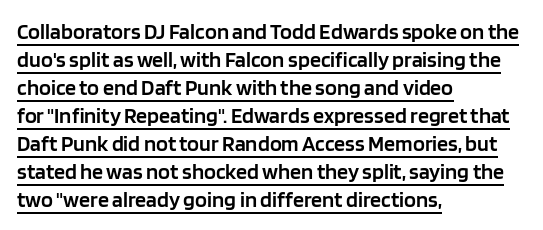
The specimen includes a rule beneath the text block's lines. The face used here is rendered with its standard letterfit. Heft: intermediate — a semibold. These lines sit exactly where default settings would place them.
